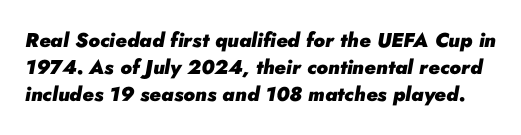
{"italic": "yes", "lean": "right", "slant_degrees": 10, "bold": "yes", "underline": "no", "line_spacing": "normal", "line_spacing_ratio": 1.36, "letter_spacing": "normal", "letter_spacing_em": 0.0, "glyph_px": 20}
